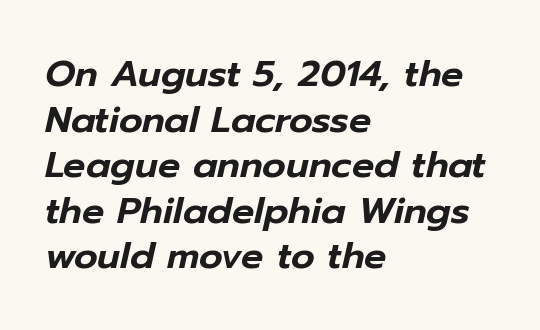
The image shows 37 px text type, italic (leaning right); set left-aligned, line spacing 1.23x, normal letter spacing, not underlined; low stroke contrast and a medium x-height.
